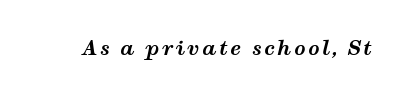
Q: Is the text bold? A: Yes.
Q: Is the text italic (slanted)? A: Yes, it leans right by about 12 degrees.
Q: Is the text underlined? A: No.
